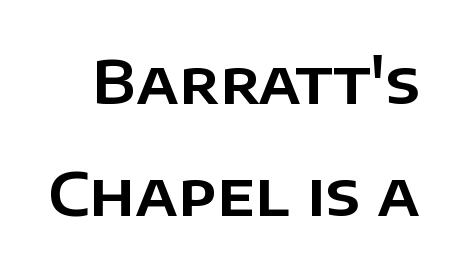
Caption: standard tracking, unaltered. Underlining? Definitely not there. Typographically, this falls in the sans-serif category. Unlike italic type, these characters show no tilt at all.
